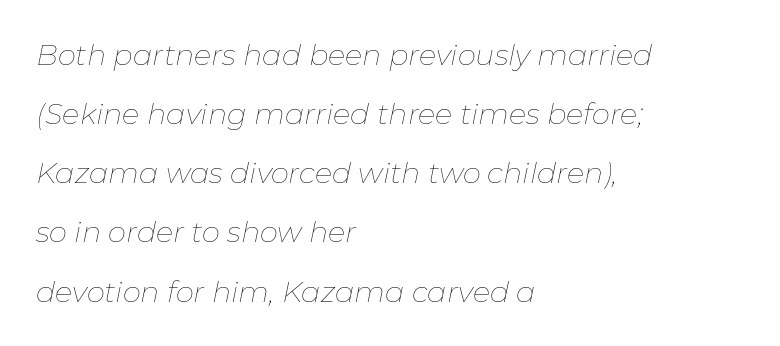
{"italic": "yes", "lean": "right", "slant_degrees": 11, "bold": "no", "weight": "thin", "width": "normal", "stroke_contrast": "low", "x_height": "medium", "monospaced": "no", "underline": "no", "align": "left", "line_spacing": "loose", "line_spacing_ratio": 2.04, "letter_spacing": "normal", "letter_spacing_em": 0.0, "glyph_px": 29}
